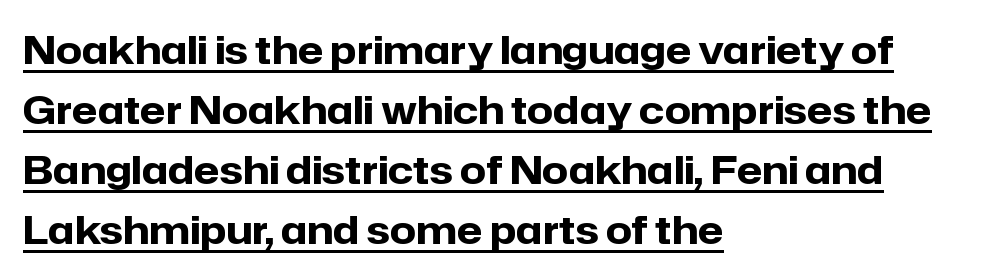
Q: Is the text bold? A: Yes.
Q: Is the text italic (slanted)? A: No, it is upright.
Q: Is the typeface a serif or a sans-serif typeface? A: Sans-serif.
Q: Is the text underlined? A: Yes.
Q: How is the paragraph aligned? A: Left-aligned.
Q: Is the spacing between letters normal or unusually wide? A: Normal.
Q: Is the spacing between lines tight, normal or loose? A: Normal.
Q: Width (condensed, normal, or wide)? A: Normal.
Q: Stroke contrast? A: Low.
Q: x-height? A: Medium.
Q: Monospaced? A: No.
